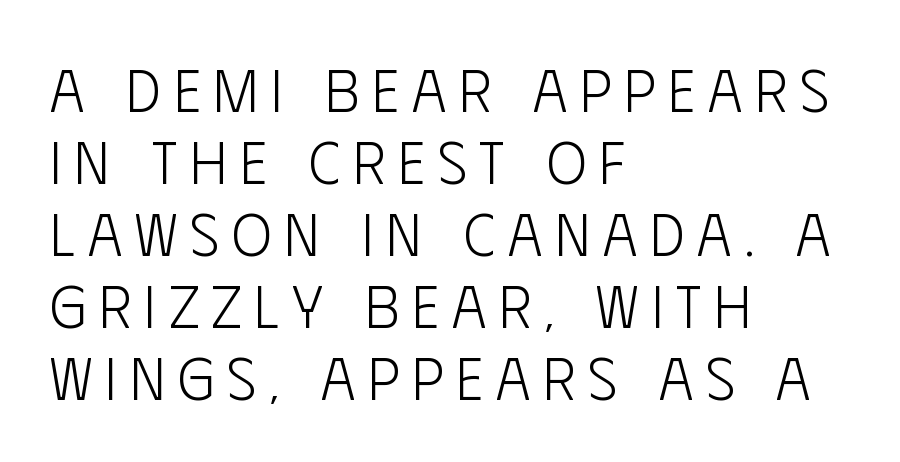
{"serif": "no", "italic": "no", "bold": "no", "weight": "light", "width": "condensed", "stroke_contrast": "low", "x_height": "large", "monospaced": "no", "underline": "no", "align": "left", "line_spacing_ratio": 1.2, "letter_spacing": "wide", "letter_spacing_em": 0.21, "glyph_px": 60}
